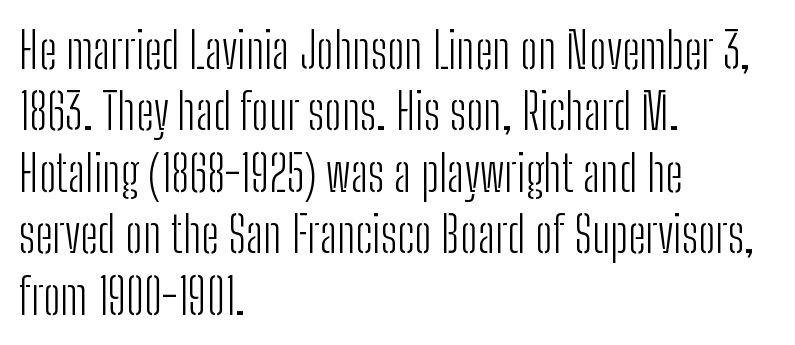
Q: Is the text bold? A: No.
Q: Is the text italic (slanted)? A: No, it is upright.
Q: Is the typeface a serif or a sans-serif typeface? A: Sans-serif.
Q: Is the text underlined? A: No.
Q: How is the paragraph aligned? A: Left-aligned.
Q: Is the spacing between letters normal or unusually wide? A: Normal.
Q: Width (condensed, normal, or wide)? A: Condensed.
Q: Stroke contrast? A: Low.
Q: x-height? A: Medium.
Q: Monospaced? A: No.
